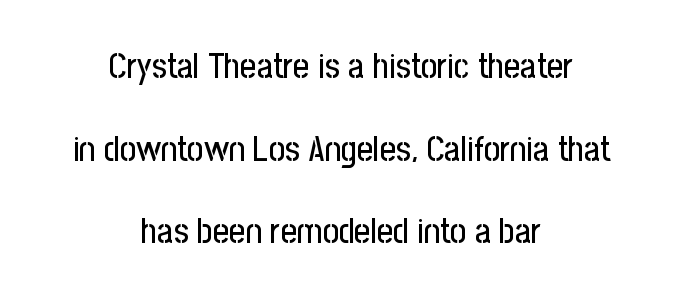
The image shows 35 px condensed sans-serif type, upright; set centered, loose line spacing (2.36x), normal letter spacing, not underlined; low stroke contrast and a medium x-height.
